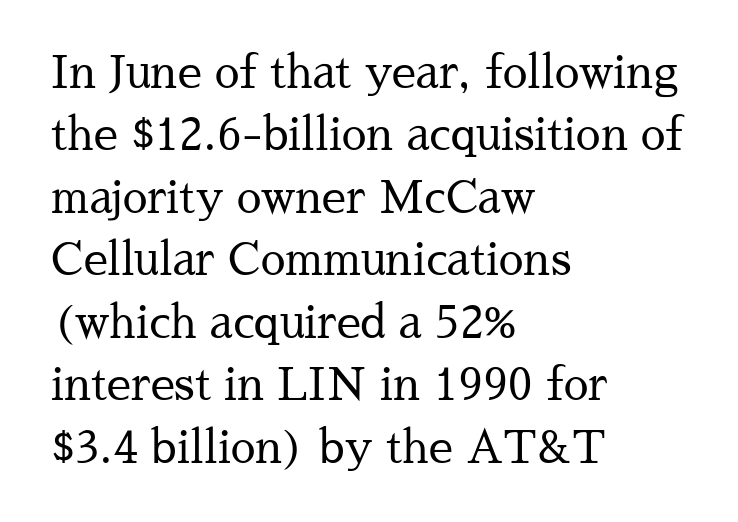
Characters follow at the spacing the type designer built in. I'd call this a serif setting — the letters wear small feet. Line starts are locked; line ends wander. Words float on clear page, feet unadorned. On a weight scale, this lands at 450 or below. Rendered with straight, roman letterforms.
